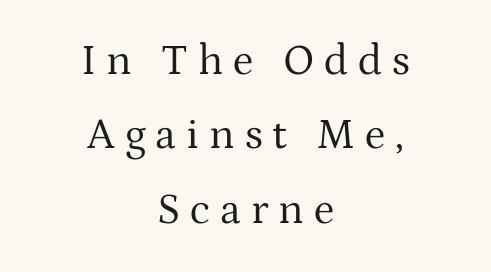
The image shows 43 px regular-weight serif type, upright; set centered, line spacing 1.73x, unusually wide letter spacing (+0.23 em), not underlined; medium stroke contrast and a medium x-height.
